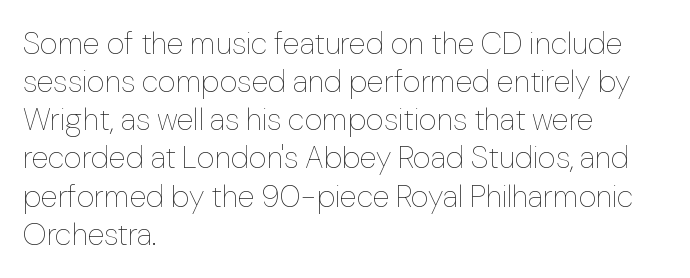
{"italic": "no", "bold": "no", "weight": "thin", "width": "normal", "stroke_contrast": "low", "x_height": "medium", "monospaced": "no", "underline": "no", "align": "left", "line_spacing_ratio": 1.23, "letter_spacing": "normal", "letter_spacing_em": 0.0, "glyph_px": 31}
